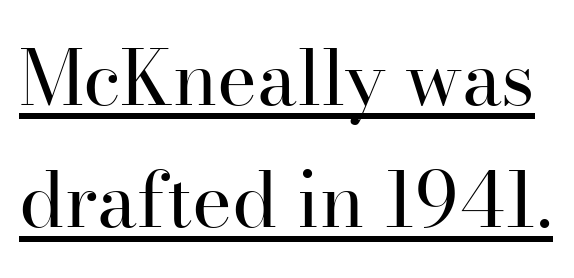
{"serif": "yes", "italic": "no", "bold": "no", "weight": "regular", "width": "normal", "stroke_contrast": "high", "x_height": "small", "monospaced": "no", "underline": "yes", "line_spacing": "normal", "line_spacing_ratio": 1.61, "letter_spacing": "normal", "letter_spacing_em": 0.0, "glyph_px": 76}
